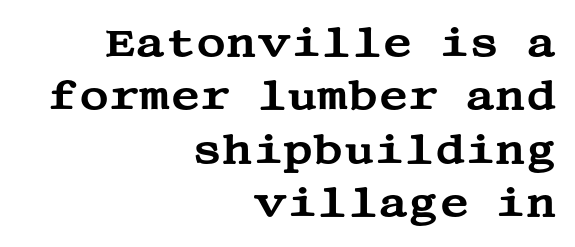
The image shows 41 px wide serif type, upright; set right-aligned, normal line spacing (1.3x), normal letter spacing, not underlined; medium stroke contrast and a large x-height.
